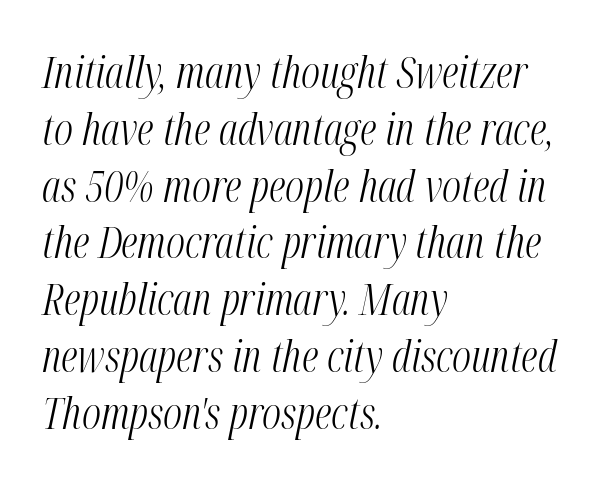
No chunkiness to these letters — they're not bold. Alignment: flush left. Descender tails drop into unmarked territory. The letters are slanted; this is an italic face. In terms of letterspacing, this is plain default setting. Interline gaps are of average width in this sample.
